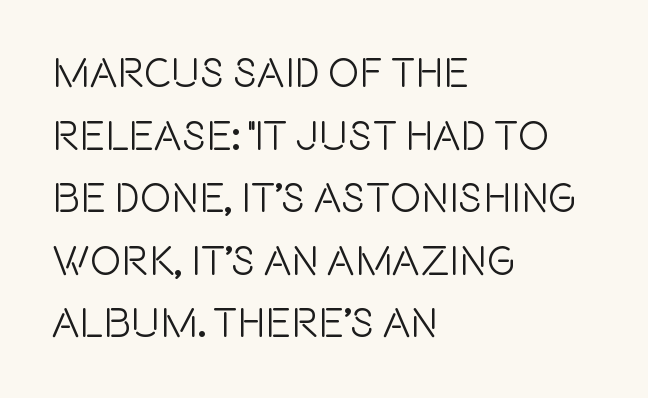
Q: Is the text italic (slanted)? A: No, it is upright.
Q: Is the typeface a serif or a sans-serif typeface? A: Sans-serif.
Q: Is the text underlined? A: No.
Q: How is the paragraph aligned? A: Left-aligned.
Q: Is the spacing between letters normal or unusually wide? A: Normal.
Q: Is the spacing between lines tight, normal or loose? A: Normal.
Q: Width (condensed, normal, or wide)? A: Condensed.
Q: x-height? A: Large.
Q: Monospaced? A: No.
